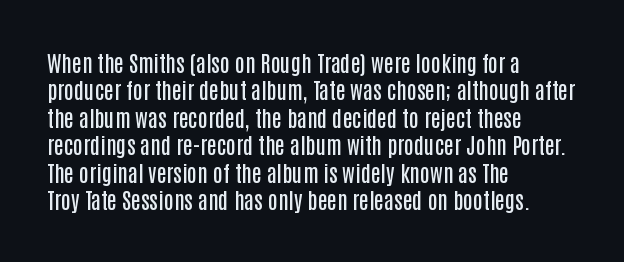
Horizontal bands of white between lines are of average thickness. The rendering keeps characters at their native spacing. The rendering anchors every line to the left-hand side. The type sits square on the baseline with zero lean.
